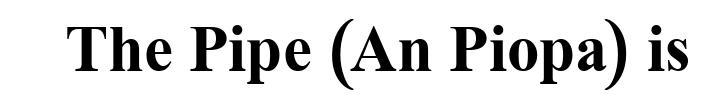
{"serif": "yes", "italic": "no", "bold": "yes", "weight": "bold", "width": "normal", "stroke_contrast": "medium", "x_height": "medium", "monospaced": "no", "underline": "no", "letter_spacing": "normal", "letter_spacing_em": 0.0, "glyph_px": 65}
